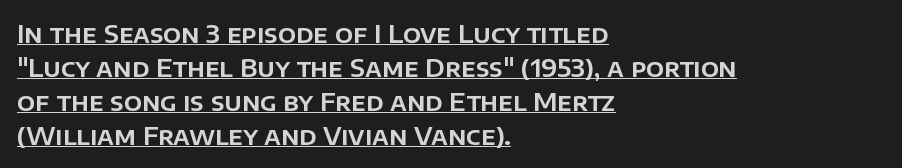
The lines sit at an ordinary, default distance from one another. The typesetter has applied underlining to the passage shown. This sample uses an upright cut, with every glyph sitting square on the baseline. Casual observation: everything's shoved over to the left. The letterforms sit shoulder to shoulder at normal distance.
